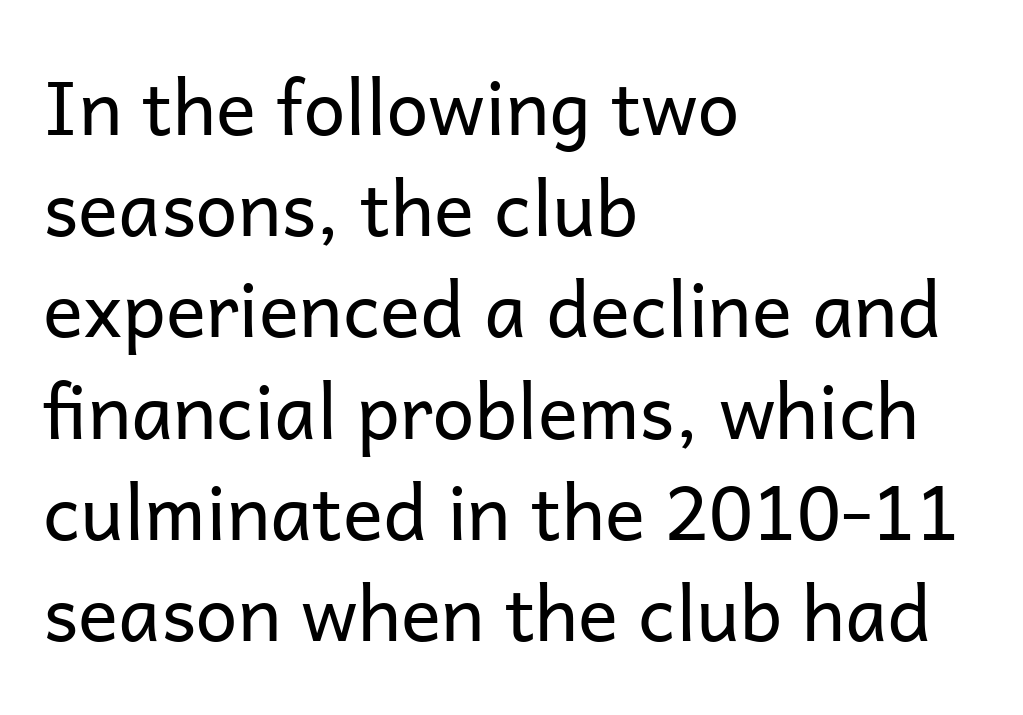
{"serif": "no", "italic": "no", "bold": "no", "weight": "regular", "width": "normal", "stroke_contrast": "low", "x_height": "medium", "monospaced": "no", "underline": "no", "align": "left", "line_spacing": "normal", "line_spacing_ratio": 1.35, "letter_spacing": "normal", "letter_spacing_em": 0.0, "glyph_px": 75}
